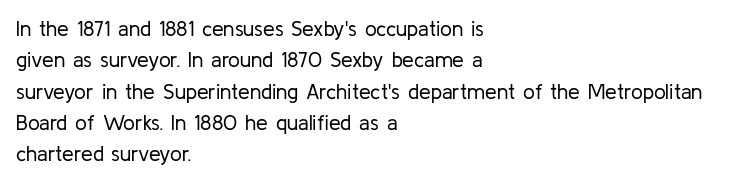
Q: Is the text bold? A: No.
Q: Is the text italic (slanted)? A: No, it is upright.
Q: Is the text underlined? A: No.
Q: How is the paragraph aligned? A: Left-aligned.
Q: Is the spacing between letters normal or unusually wide? A: Normal.
Q: Is the spacing between lines tight, normal or loose? A: Normal.
